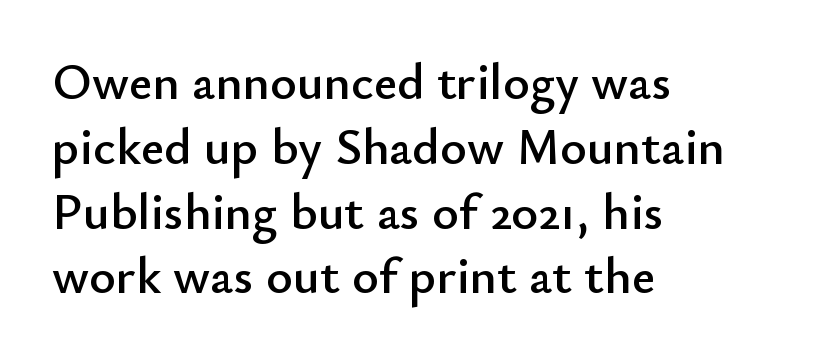
The image shows 51 px sans-serif type, upright; set left-aligned, normal line spacing (1.27x), normal letter spacing, not underlined; low stroke contrast and a small x-height.
